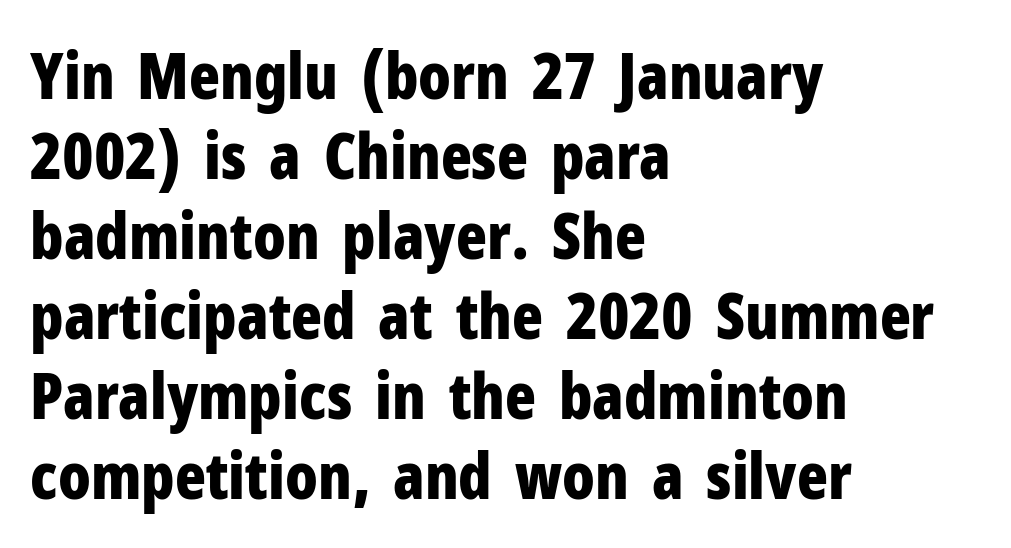
Q: Is the text bold? A: Yes.
Q: Is the text italic (slanted)? A: No, it is upright.
Q: Is the typeface a serif or a sans-serif typeface? A: Sans-serif.
Q: Is the text underlined? A: No.
Q: How is the paragraph aligned? A: Left-aligned.
Q: Is the spacing between letters normal or unusually wide? A: Normal.
Q: Is the spacing between lines tight, normal or loose? A: Normal.
Q: Width (condensed, normal, or wide)? A: Condensed.
Q: Stroke contrast? A: Low.
Q: x-height? A: Medium.
Q: Monospaced? A: No.
